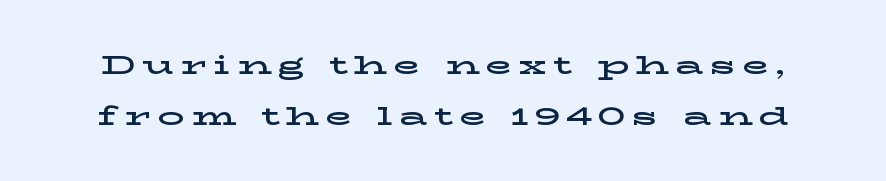
The image shows 27 px text type, upright; set loose line spacing (1.9x), unusually wide letter spacing (+0.24 em), not underlined.
